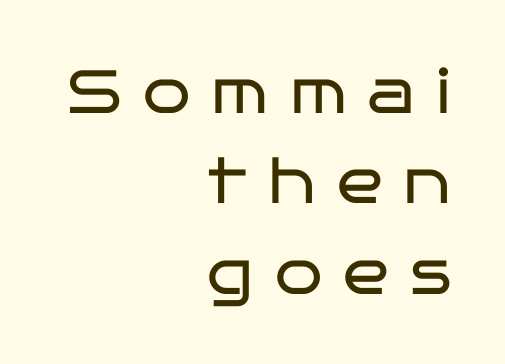
The image shows 61 px regular-weight, wide sans-serif type, upright; set right-aligned, normal line spacing (1.48x), unusually wide letter spacing (+0.35 em), not underlined; low stroke contrast and a large x-height.
